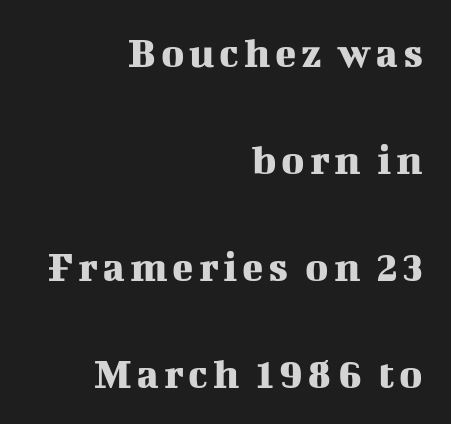
Q: Is the text italic (slanted)? A: No, it is upright.
Q: Is the typeface a serif or a sans-serif typeface? A: Serif.
Q: Is the text underlined? A: No.
Q: How is the paragraph aligned? A: Right-aligned.
Q: Is the spacing between lines tight, normal or loose? A: Loose.
Q: Width (condensed, normal, or wide)? A: Normal.
Q: Stroke contrast? A: Medium.
Q: x-height? A: Medium.
Q: Monospaced? A: No.
